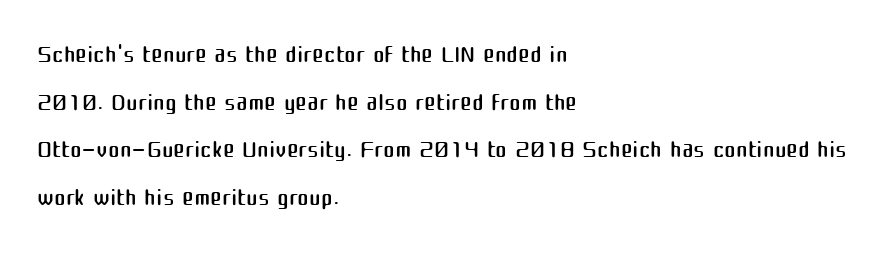
Vertical strokes here are truly vertical. Nothing sits at the stroke ends, so this counts as sans-serif. Vertical spacing — default. The passage shown is typed in a proportional face where columns would drift.
